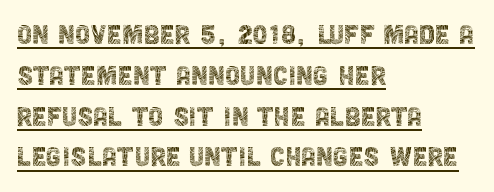
{"serif": "no", "italic": "no", "bold": "no", "weight": "thin", "width": "condensed", "x_height": "large", "monospaced": "no", "underline": "yes", "align": "left", "line_spacing_ratio": 1.2, "letter_spacing": "normal", "letter_spacing_em": 0.0, "glyph_px": 34}
